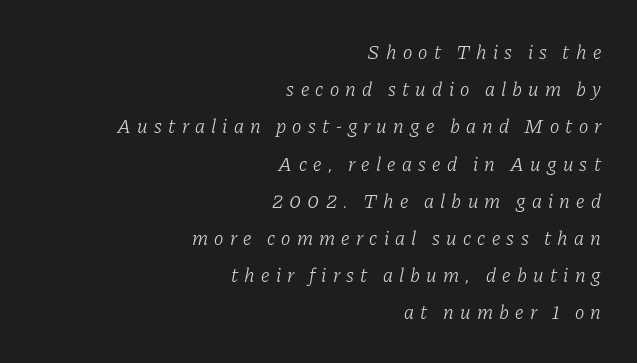
Q: Is the text bold? A: No.
Q: Is the text italic (slanted)? A: Yes, it leans right by about 11 degrees.
Q: Is the text underlined? A: No.
Q: How is the paragraph aligned? A: Right-aligned.
Q: Is the spacing between letters normal or unusually wide? A: Unusually wide.
